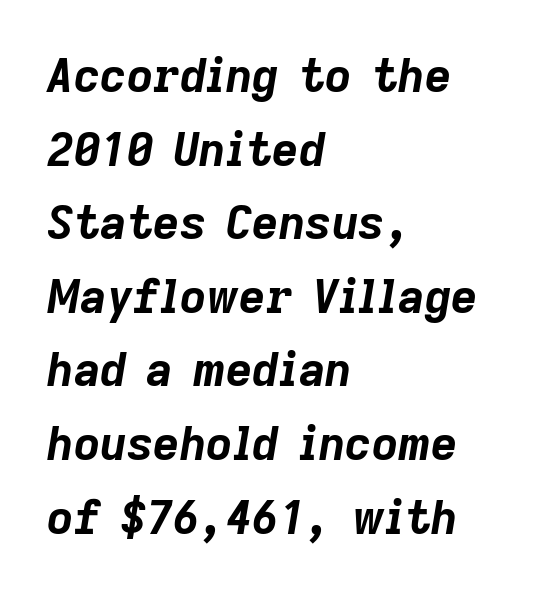
{"italic": "yes", "lean": "right", "slant_degrees": 9, "bold": "yes", "weight": "bold", "width": "normal", "stroke_contrast": "low", "x_height": "medium", "monospaced": "no", "underline": "no", "align": "left", "line_spacing": "normal", "line_spacing_ratio": 1.6, "letter_spacing": "normal", "letter_spacing_em": 0.0, "glyph_px": 46}
